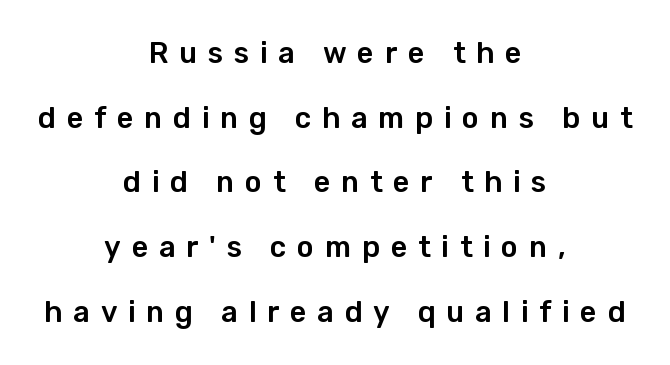
{"serif": "no", "italic": "no", "width": "normal", "stroke_contrast": "low", "x_height": "medium", "monospaced": "no", "underline": "no", "align": "center", "line_spacing": "loose", "line_spacing_ratio": 2.23, "letter_spacing": "wide", "letter_spacing_em": 0.37, "glyph_px": 29}
